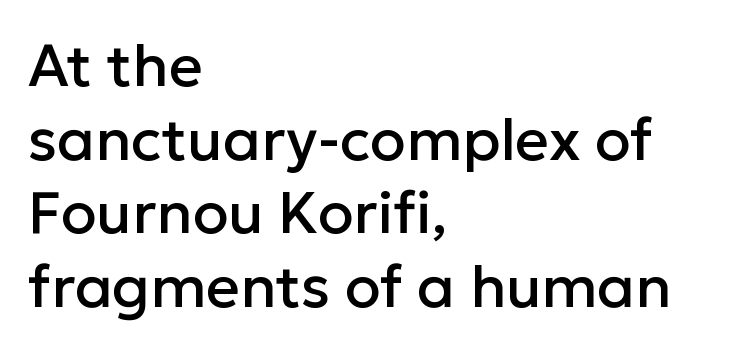
{"serif": "no", "italic": "no", "width": "normal", "stroke_contrast": "low", "x_height": "medium", "monospaced": "no", "underline": "no", "align": "left", "line_spacing": "normal", "line_spacing_ratio": 1.25, "letter_spacing": "normal", "letter_spacing_em": 0.0, "glyph_px": 59}
